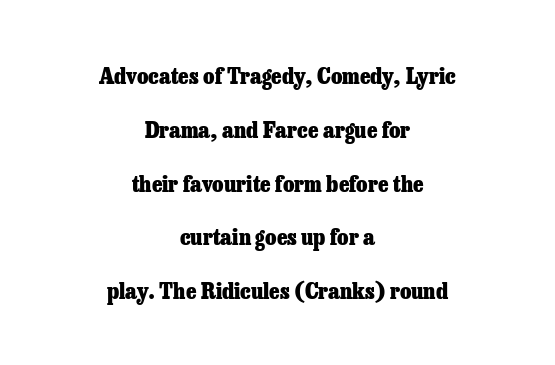
{"italic": "no", "bold": "yes", "underline": "no", "align": "center", "line_spacing": "loose", "line_spacing_ratio": 2.34, "letter_spacing": "normal", "letter_spacing_em": 0.0, "glyph_px": 23}
